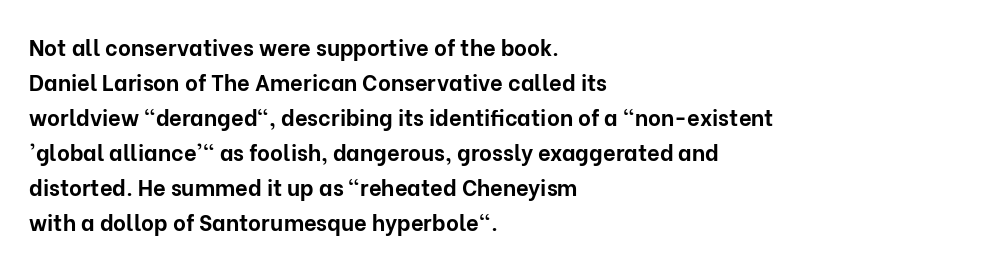
Q: Is the text bold? A: Yes.
Q: Is the text italic (slanted)? A: No, it is upright.
Q: Is the text underlined? A: No.
Q: How is the paragraph aligned? A: Left-aligned.
Q: Is the spacing between letters normal or unusually wide? A: Normal.
Q: Is the spacing between lines tight, normal or loose? A: Normal.
